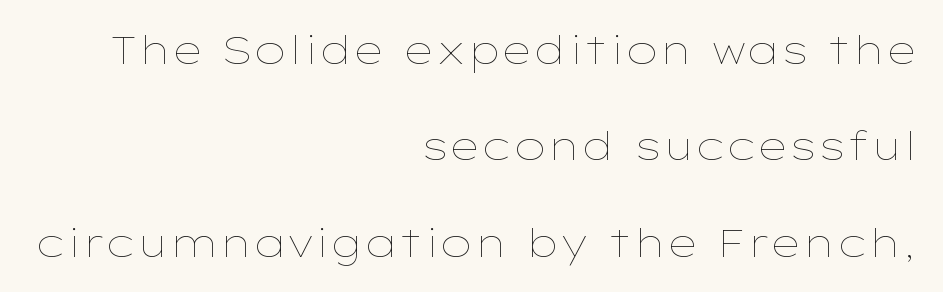
{"italic": "no", "bold": "no", "weight": "thin", "width": "wide", "stroke_contrast": "low", "x_height": "medium", "monospaced": "no", "underline": "no", "align": "right", "line_spacing": "loose", "line_spacing_ratio": 2.47, "letter_spacing": "normal", "letter_spacing_em": 0.0, "glyph_px": 39}
